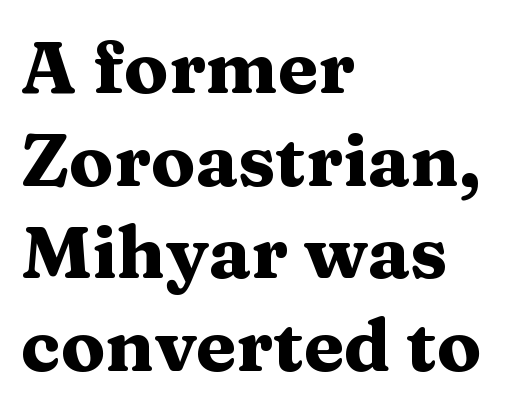
The image shows 73 px heavy, wide serif type, upright; set left-aligned, normal line spacing (1.27x), normal letter spacing, not underlined; medium stroke contrast and a medium x-height.
